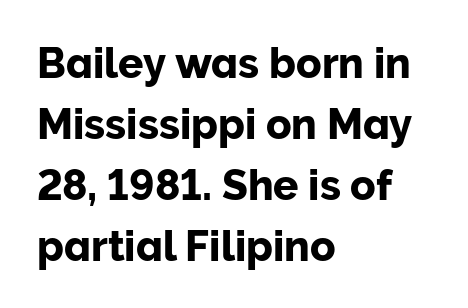
Only glyphs here, with clear space below each row. These lines are rendered in a variable-pitch font. The paragraph has a hard left edge and a soft right edge. Tall strokes in this sample are plumb rather than angled. Stroke terminals: plain, sans-serif.
